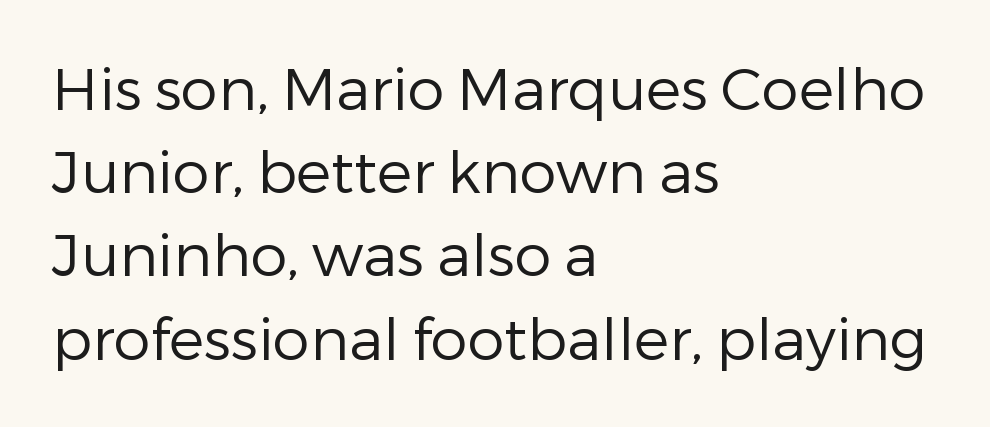
Q: Is the text bold? A: No.
Q: Is the text italic (slanted)? A: No, it is upright.
Q: Is the typeface a serif or a sans-serif typeface? A: Sans-serif.
Q: Is the text underlined? A: No.
Q: How is the paragraph aligned? A: Left-aligned.
Q: Is the spacing between letters normal or unusually wide? A: Normal.
Q: Is the spacing between lines tight, normal or loose? A: Normal.
Q: Width (condensed, normal, or wide)? A: Normal.
Q: Stroke contrast? A: Low.
Q: x-height? A: Medium.
Q: Monospaced? A: No.
